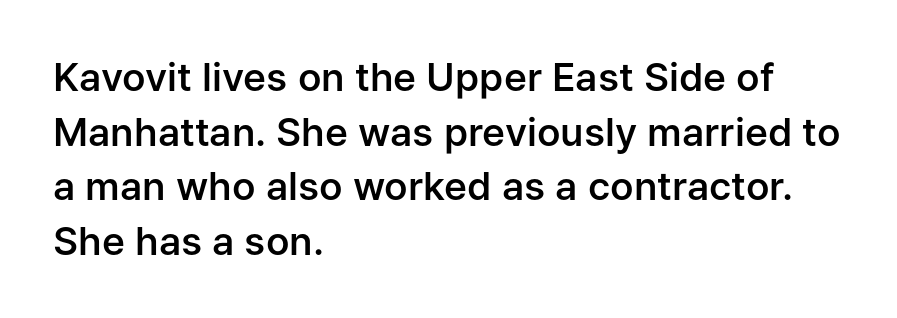
The image shows 39 px semibold sans-serif type, upright; set left-aligned, normal line spacing (1.4x), normal letter spacing, not underlined; low stroke contrast and a medium x-height.
